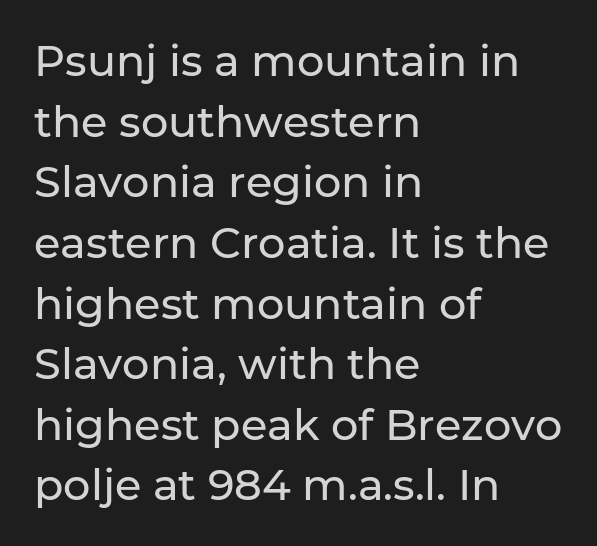
The image shows 43 px sans-serif type, upright; set left-aligned, normal line spacing (1.41x), normal letter spacing, not underlined; low stroke contrast and a medium x-height.
